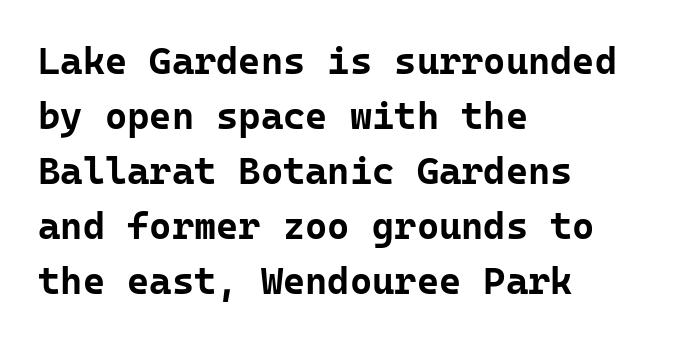
{"serif": "no", "italic": "no", "bold": "yes", "weight": "bold", "width": "normal", "stroke_contrast": "low", "x_height": "medium", "monospaced": "yes", "underline": "no", "align": "left", "line_spacing": "normal", "line_spacing_ratio": 1.45, "letter_spacing": "normal", "letter_spacing_em": 0.0, "glyph_px": 38}
